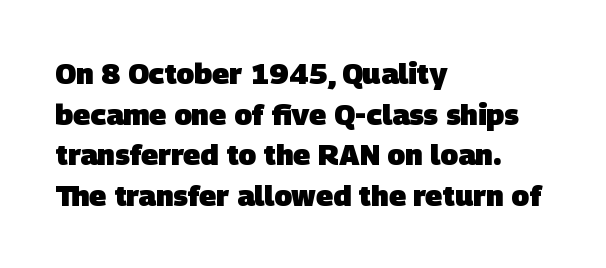
The passage shown is typed in a proportional face where columns would drift. This rendering employs a face without finishing strokes, i.e., a sans-serif. The string is rendered with underlining switched off. Line starts are locked; line ends wander.
